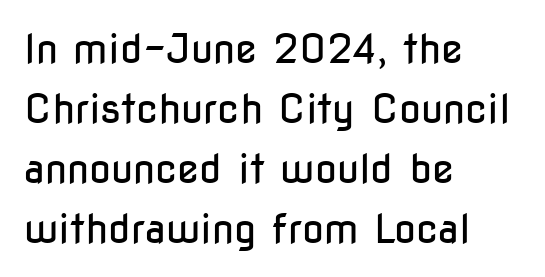
{"serif": "no", "italic": "no", "bold": "no", "weight": "regular", "width": "condensed", "stroke_contrast": "low", "x_height": "medium", "monospaced": "no", "underline": "no", "align": "left", "line_spacing": "normal", "line_spacing_ratio": 1.5, "letter_spacing": "normal", "letter_spacing_em": 0.0, "glyph_px": 40}
